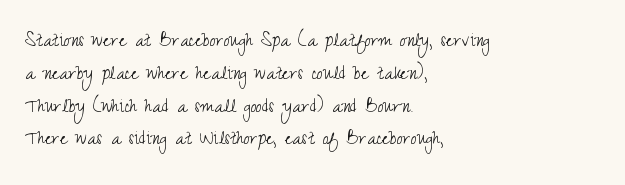
The image shows 22 px text type, upright; set left-aligned, normal line spacing (1.49x), normal letter spacing, not underlined.
